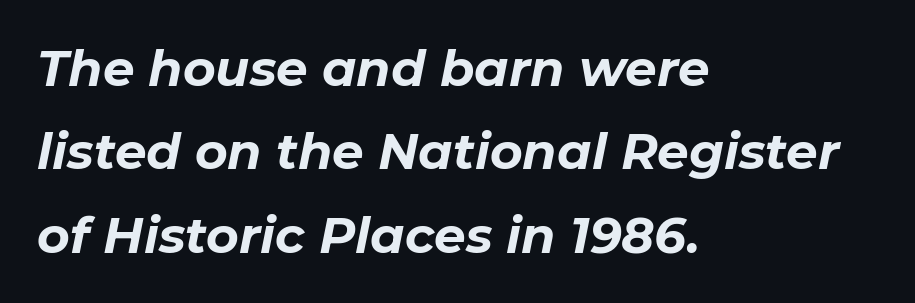
Q: Is the text bold? A: Yes.
Q: Is the text italic (slanted)? A: Yes, it leans right by about 11 degrees.
Q: Is the text underlined? A: No.
Q: How is the paragraph aligned? A: Left-aligned.
Q: Is the spacing between letters normal or unusually wide? A: Normal.
Q: Is the spacing between lines tight, normal or loose? A: Normal.
Q: Width (condensed, normal, or wide)? A: Normal.
Q: Stroke contrast? A: Low.
Q: x-height? A: Medium.
Q: Monospaced? A: No.
